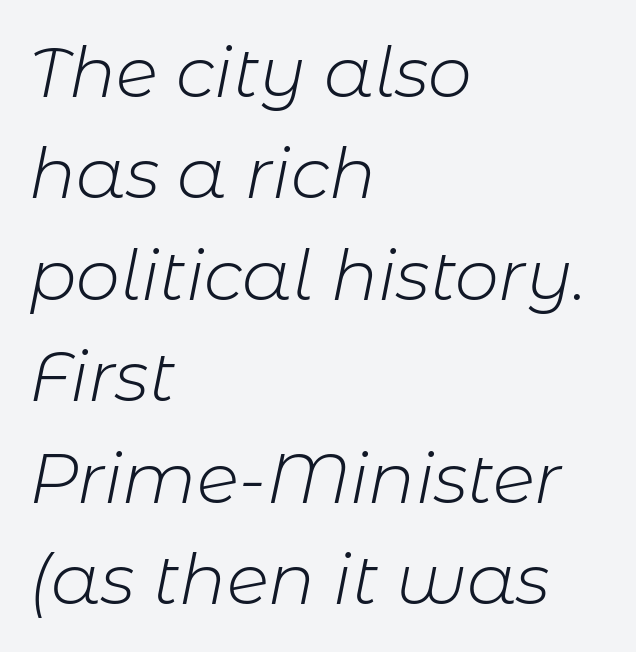
{"italic": "yes", "lean": "right", "slant_degrees": 11, "bold": "no", "weight": "light", "width": "normal", "stroke_contrast": "low", "x_height": "medium", "monospaced": "no", "underline": "no", "align": "left", "line_spacing": "normal", "line_spacing_ratio": 1.45, "letter_spacing": "normal", "letter_spacing_em": 0.0, "glyph_px": 70}
